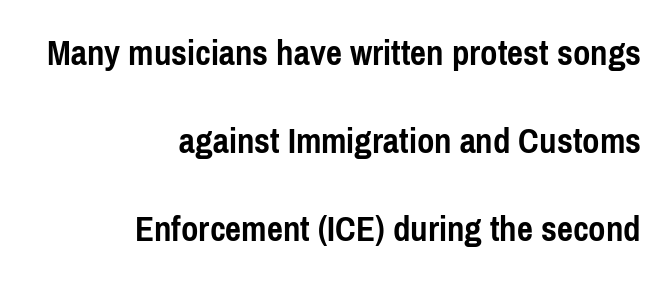
Q: Is the text bold? A: Yes.
Q: Is the text italic (slanted)? A: No, it is upright.
Q: Is the typeface a serif or a sans-serif typeface? A: Sans-serif.
Q: Is the text underlined? A: No.
Q: How is the paragraph aligned? A: Right-aligned.
Q: Is the spacing between letters normal or unusually wide? A: Normal.
Q: Is the spacing between lines tight, normal or loose? A: Loose.
Q: Width (condensed, normal, or wide)? A: Condensed.
Q: Stroke contrast? A: Low.
Q: x-height? A: Medium.
Q: Monospaced? A: No.
